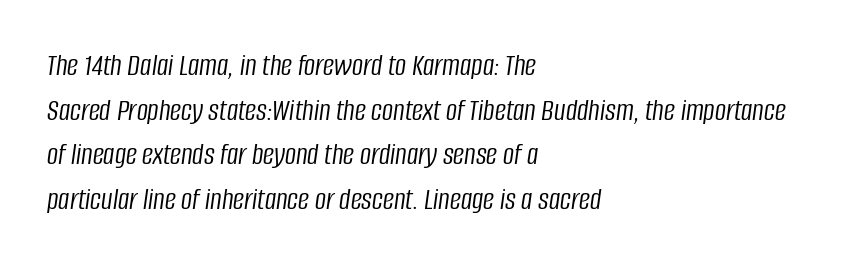
{"italic": "yes", "lean": "right", "slant_degrees": 8, "bold": "no", "weight": "light", "width": "condensed", "stroke_contrast": "low", "x_height": "large", "monospaced": "no", "underline": "no", "align": "left", "line_spacing": "normal", "line_spacing_ratio": 1.44, "letter_spacing": "normal", "letter_spacing_em": 0.0, "glyph_px": 31}
